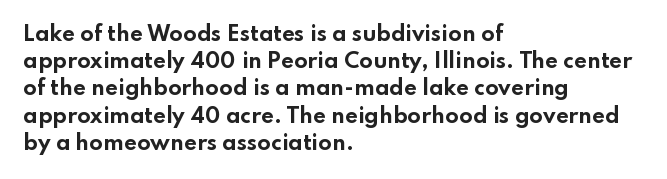
Vertical strokes here are truly vertical. Line spacing here is normal. The rendering anchors every line to the left-hand side. Short note: letters normally spaced. Has an underline been added? It has not. The sample has been set heavy, in full bold.
